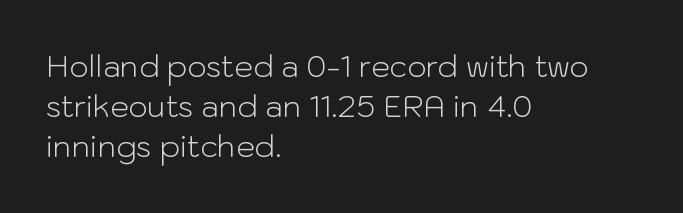
Designer's note — italics off, roman on. Where is the straight margin? On the left. The passage shown is typed in a proportional face where columns would drift. Regular leading. Font category for this specimen: sans-serif. Nothing heavy about these letters — not bold at all.
